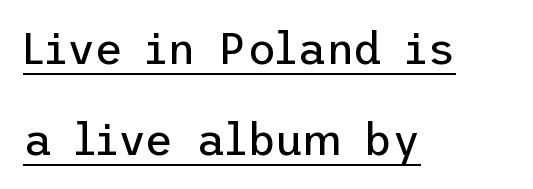
The image shows 44 px regular-weight sans-serif type, upright; set left-aligned, loose line spacing (2.07x), normal letter spacing, underlined; low stroke contrast and a medium x-height.
